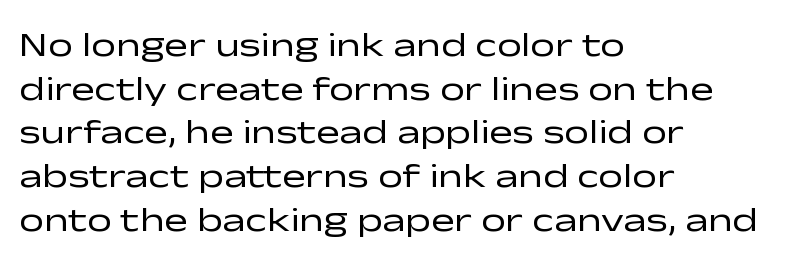
The image shows 35 px regular-weight, wide sans-serif type, upright; set left-aligned, normal line spacing (1.25x), normal letter spacing, not underlined; low stroke contrast and a medium x-height.
